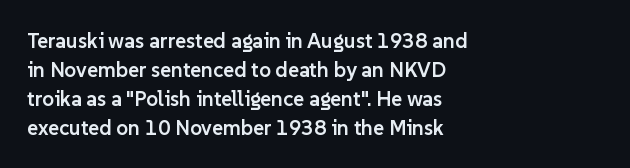
Q: Is the text bold? A: Semi-bold.
Q: Is the text italic (slanted)? A: No, it is upright.
Q: Is the text underlined? A: No.
Q: How is the paragraph aligned? A: Left-aligned.
Q: Is the spacing between letters normal or unusually wide? A: Normal.
Q: Is the spacing between lines tight, normal or loose? A: Normal.
